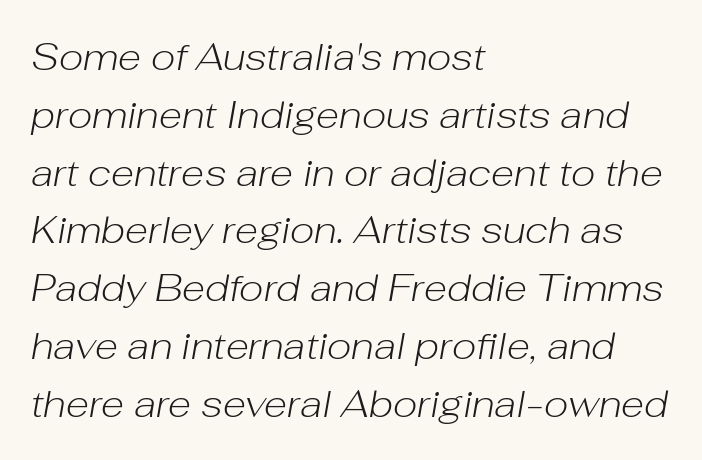
The image shows 38 px light type, italic (leaning right); set left-aligned, normal line spacing (1.52x), normal letter spacing, not underlined; low stroke contrast and a medium x-height.
